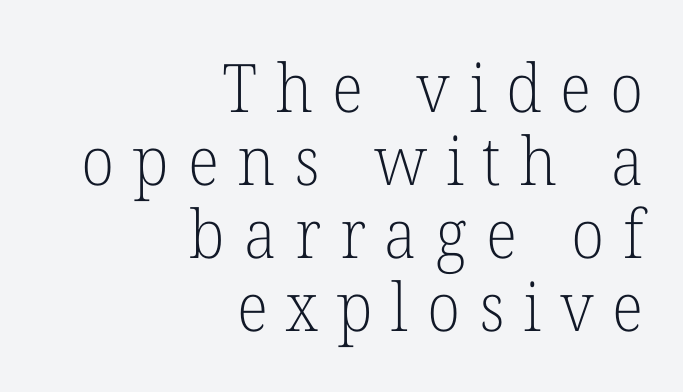
The image shows 67 px light serif type, upright; set right-aligned, tight line spacing (1.09x), unusually wide letter spacing (+0.28 em), not underlined; low stroke contrast and a medium x-height.
